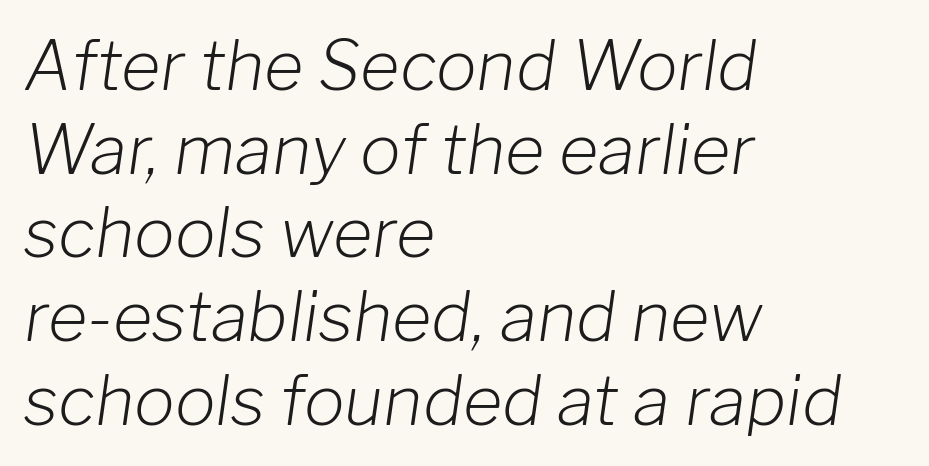
Q: Is the text bold? A: No.
Q: Is the text italic (slanted)? A: Yes, it leans right by about 8 degrees.
Q: Is the text underlined? A: No.
Q: How is the paragraph aligned? A: Left-aligned.
Q: Is the spacing between letters normal or unusually wide? A: Normal.
Q: Width (condensed, normal, or wide)? A: Normal.
Q: Stroke contrast? A: Low.
Q: x-height? A: Medium.
Q: Monospaced? A: No.
